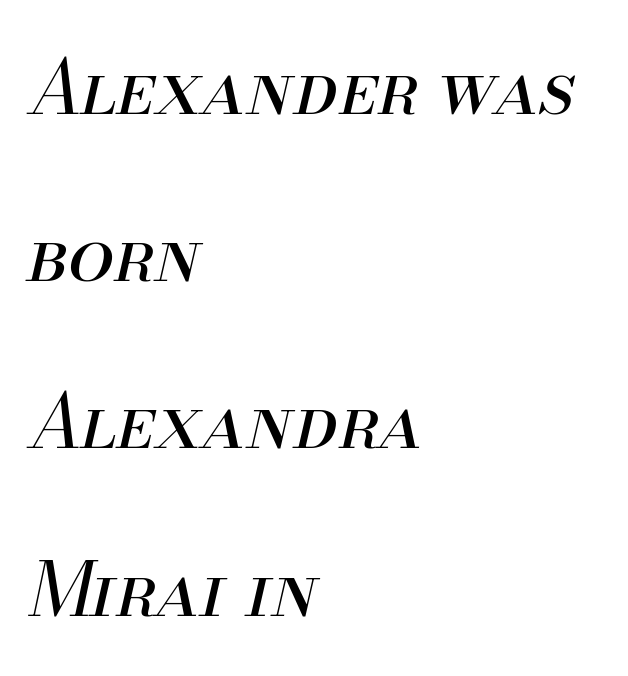
The image shows 74 px regular-weight type, italic (leaning right); set left-aligned, loose line spacing (2.26x), normal letter spacing, not underlined; medium stroke contrast and a small x-height.
